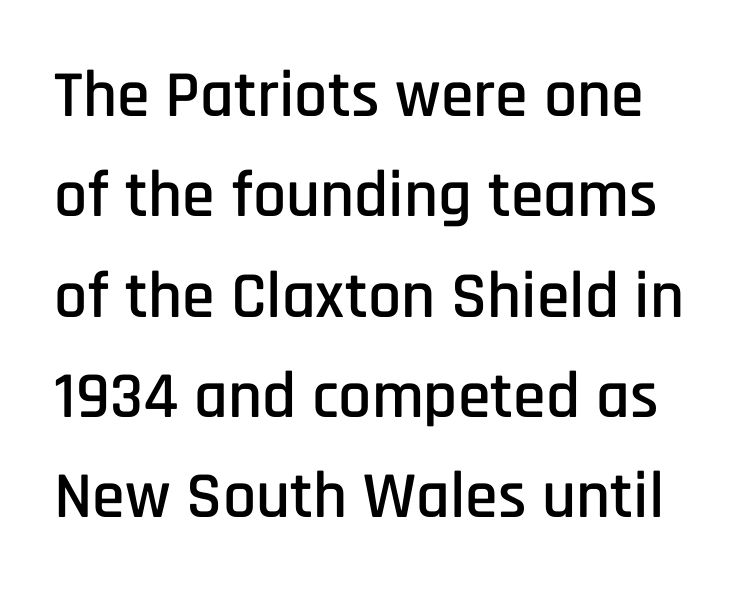
The image shows 66 px condensed sans-serif type, upright; set normal line spacing (1.52x), normal letter spacing, not underlined; low stroke contrast and a large x-height.
